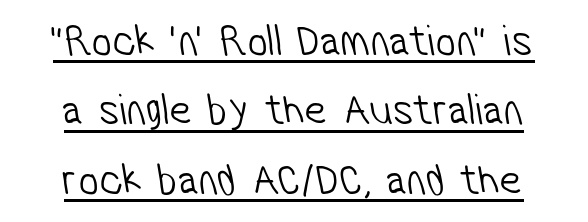
The image shows 45 px light, condensed sans-serif type; set centered, normal line spacing (1.54x), normal letter spacing, underlined; low stroke contrast and a medium x-height.
